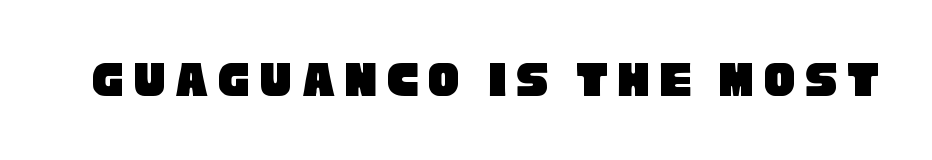
Here the designer chose a conventional face with non-uniform glyph widths. Just letters on the line, the space beneath them empty. The type family on display is of the sans-serif kind.
